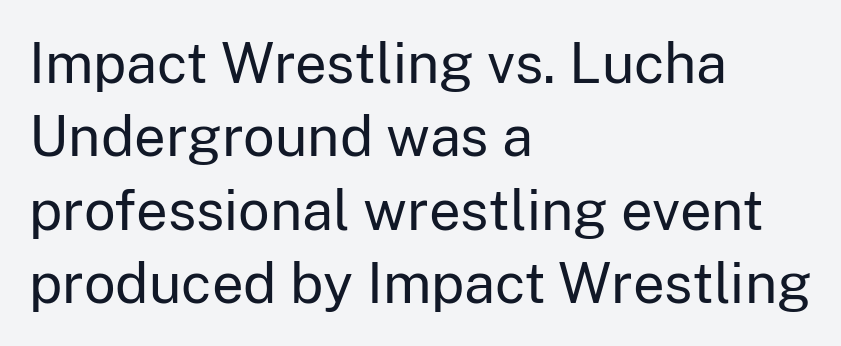
{"serif": "no", "italic": "no", "bold": "no", "weight": "regular", "width": "normal", "stroke_contrast": "low", "x_height": "medium", "monospaced": "no", "underline": "no", "align": "left", "line_spacing": "normal", "line_spacing_ratio": 1.31, "letter_spacing": "normal", "letter_spacing_em": 0.0, "glyph_px": 56}
